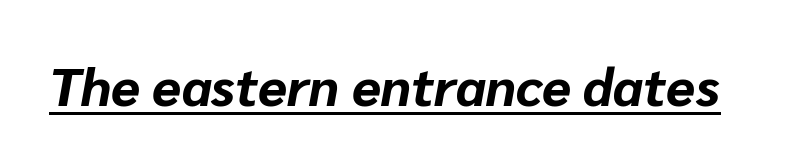
Words appear dense and cohesive because spacing is normal. The typesetting leans heavy: a genuine bold. The font's italic variant was chosen for this text. Note the varied advance widths — an 'i' is clearly narrower than an 'm'.
